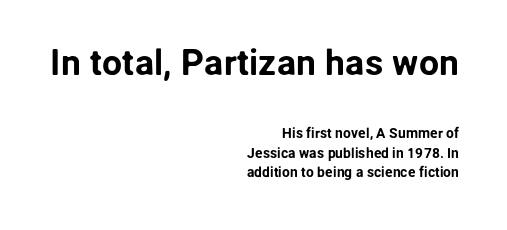
Q: Is the text italic (slanted)? A: No, it is upright.
Q: Is the typeface a serif or a sans-serif typeface? A: Sans-serif.
Q: Is the text underlined? A: No.
Q: How is the paragraph aligned? A: Right-aligned.
Q: Is the spacing between letters normal or unusually wide? A: Normal.
Q: Is the spacing between lines tight, normal or loose? A: Normal.
Q: Which block of text is set in a larger size, the first (top) or the second (bottom)? A: The first (top) one.
Q: Width (condensed, normal, or wide)? A: Normal.
Q: Stroke contrast? A: Low.
Q: x-height? A: Medium.
Q: Monospaced? A: No.
